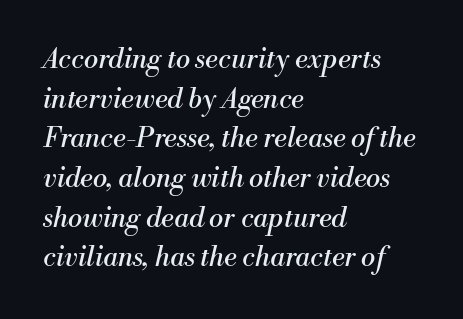
{"italic": "yes", "lean": "right", "slant_degrees": 13, "bold": "no", "underline": "no", "align": "left", "line_spacing": "normal", "line_spacing_ratio": 1.47, "letter_spacing": "normal", "letter_spacing_em": 0.0, "glyph_px": 27}
